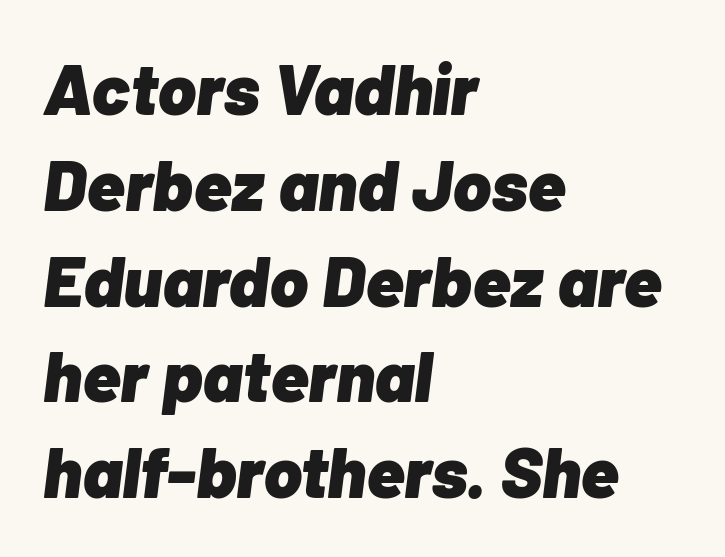
This sample is left-justified, so line endings fall wherever the words run out. Every letter is thick-stroked: bold, no question. The space between consecutive lines is moderate. Proportional: the letters do not fall into vertical columns. Is the type slanted? Yes — the strokes lean at a clear angle. Caption: standard tracking, unaltered.
